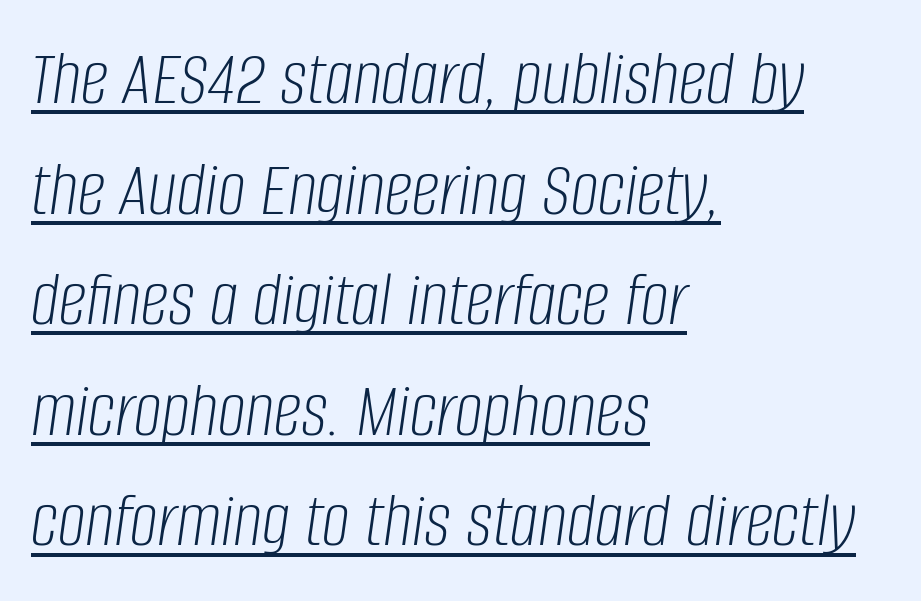
{"italic": "yes", "lean": "right", "slant_degrees": 8, "bold": "no", "weight": "light", "width": "condensed", "stroke_contrast": "low", "x_height": "large", "monospaced": "no", "underline": "yes", "align": "left", "line_spacing": "normal", "line_spacing_ratio": 1.4, "letter_spacing": "normal", "letter_spacing_em": 0.0, "glyph_px": 79}
